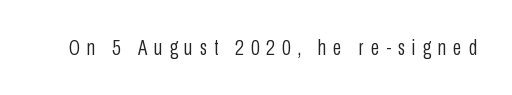
Q: Is the text bold? A: No.
Q: Is the text italic (slanted)? A: No, it is upright.
Q: Is the text underlined? A: No.
Q: Is the spacing between letters normal or unusually wide? A: Unusually wide.
